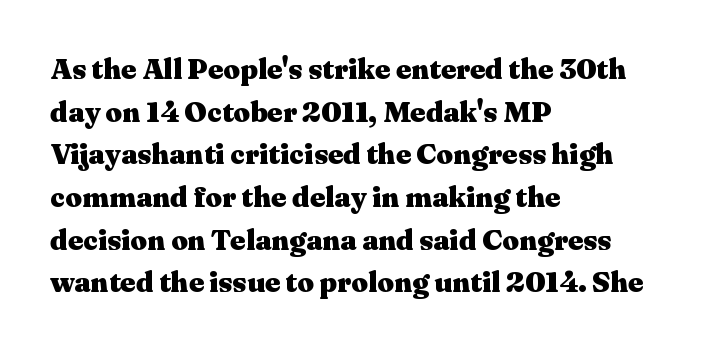
Do the characters align in a grid? No, the font is proportional. Horizontal bands of white between lines are of average thickness. The letters are bold, with thick, heavy strokes. A typesetter would call this zero additional tracking.
